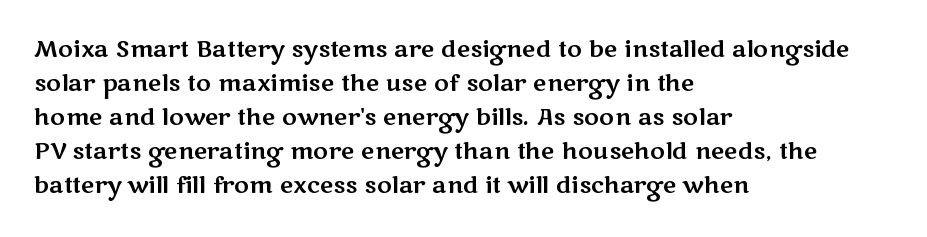
Clear beneath every line of the passage. Notice how descenders clear the ascenders below comfortably — that's standard leading. In terms of letterspacing, this is plain default setting. The lettering stays uniformly vertical, giving the passage a roman look. The lines in this sample share a left origin and differ only in where they stop.
